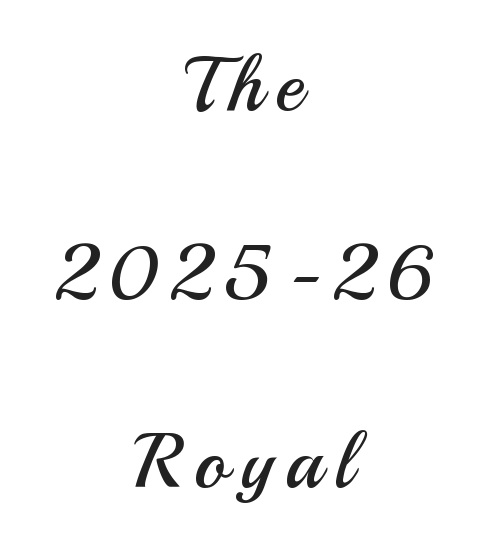
{"serif": "no", "bold": "no", "weight": "regular", "width": "normal", "stroke_contrast": "medium", "x_height": "small", "monospaced": "no", "underline": "no", "align": "center", "line_spacing": "loose", "line_spacing_ratio": 2.45, "glyph_px": 77}
